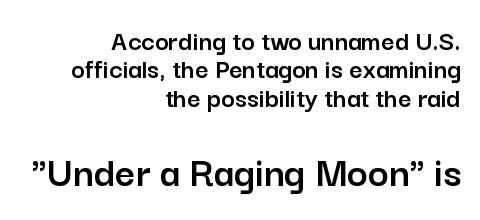
The image shows 44 px sans-serif type, upright; set right-aligned, tight line spacing (0.98x), normal letter spacing, not underlined; the second (bottom) block is 1.52x larger; low stroke contrast and a medium x-height.
